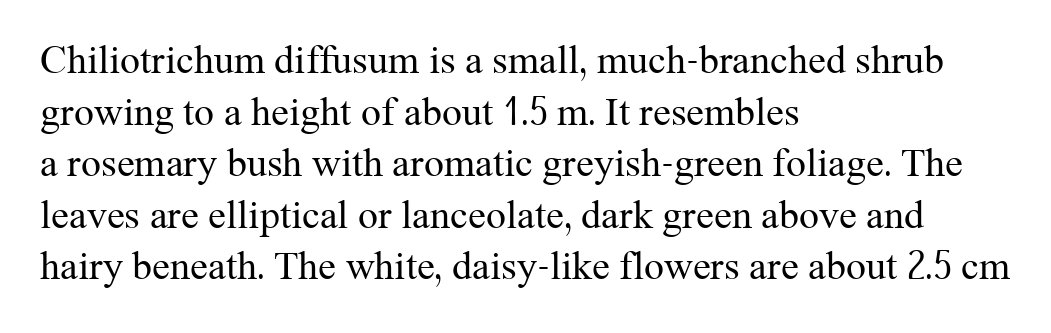
Q: Is the text bold? A: No.
Q: Is the text italic (slanted)? A: No, it is upright.
Q: Is the typeface a serif or a sans-serif typeface? A: Serif.
Q: Is the text underlined? A: No.
Q: How is the paragraph aligned? A: Left-aligned.
Q: Is the spacing between letters normal or unusually wide? A: Normal.
Q: Is the spacing between lines tight, normal or loose? A: Normal.
Q: Width (condensed, normal, or wide)? A: Normal.
Q: Stroke contrast? A: Medium.
Q: x-height? A: Medium.
Q: Monospaced? A: No.
